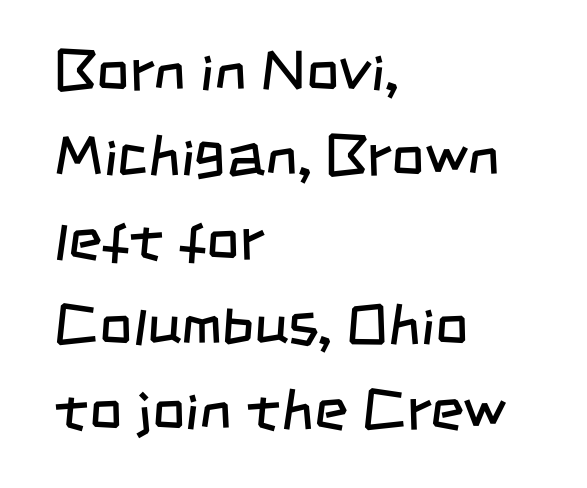
If you measured baseline to baseline, you'd find a middling distance. These glyphs show unthickened strokes, regular width or finer. This rendering employs a face without finishing strokes, i.e., a sans-serif. The glyphs are unaccompanied by any horizontal stroke below them. The rendering anchors every line to the left-hand side. Nothing unusual about the tracking: characters are spaced as the font intends.
